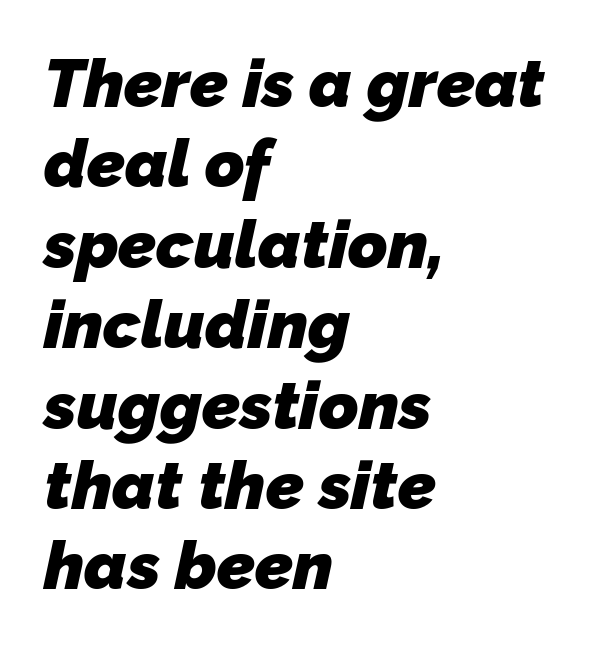
The horizontal fit of the characters is conventional and even. Examine the stroke ends and you'll find no serifs. Students, this is bold: see how much ink each stroke carries. Which margin do the lines hug? The left one — the right edge is uneven. Words float on clear page, feet unadorned. The rendering uses natural spacing where letterforms have individual widths.
